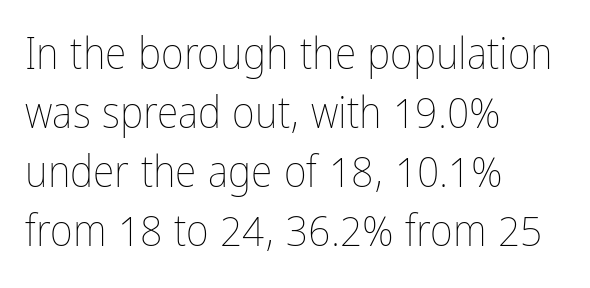
Bare-footed words on every line. Students, note that the glyphs here touch the page at normal intervals. This rendering uses left alignment, leaving the right contour irregular. The strokes carry an ordinary text weight at most. If you measured baseline to baseline, you'd find a middling distance. You can tell it's not italic because the verticals are truly vertical.
